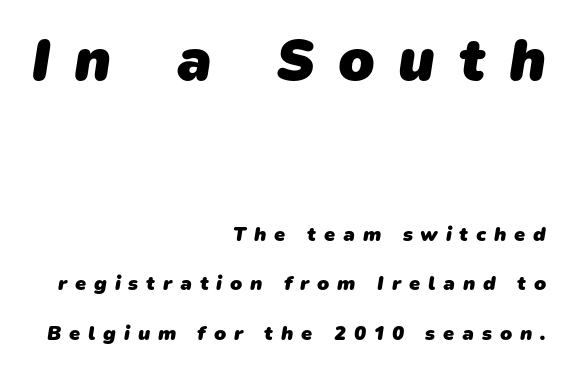
You'd pick this weight for a headline — it's a proper bold. The passage shown stacks its lines with a broad gap. These two chunks differ in scale, with the top chunk taking the larger measure. The face used here is proportionally spaced, like ordinary book or web type.
